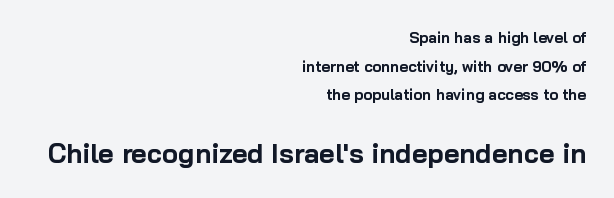
The image shows 27 px bold type, upright; set right-aligned, loose line spacing (1.91x), normal letter spacing, not underlined; the second (bottom) block is 1.8x larger.
